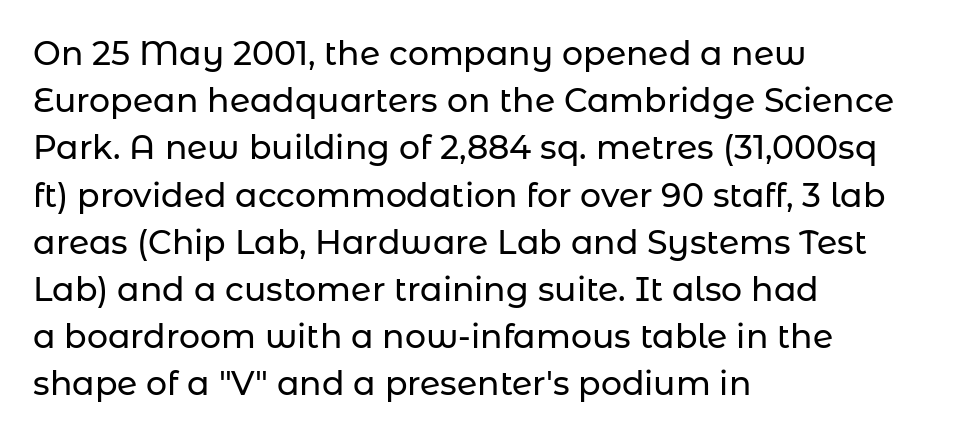
Q: Is the text italic (slanted)? A: No, it is upright.
Q: Is the typeface a serif or a sans-serif typeface? A: Sans-serif.
Q: Is the text underlined? A: No.
Q: How is the paragraph aligned? A: Left-aligned.
Q: Is the spacing between letters normal or unusually wide? A: Normal.
Q: Is the spacing between lines tight, normal or loose? A: Normal.
Q: Width (condensed, normal, or wide)? A: Normal.
Q: Stroke contrast? A: Low.
Q: x-height? A: Medium.
Q: Monospaced? A: No.
